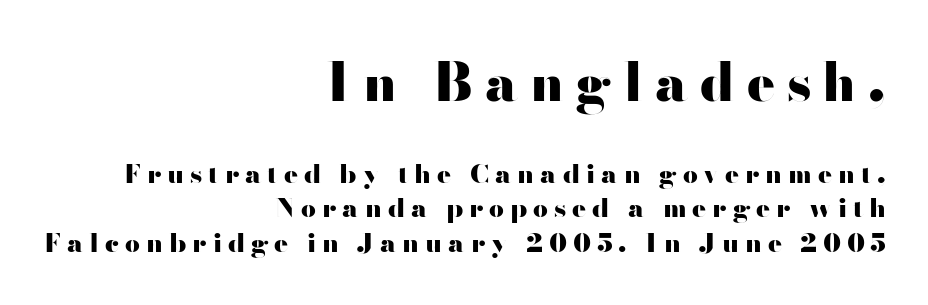
The image shows 52 px heavy, wide type, upright; set right-aligned, normal line spacing (1.33x), unusually wide letter spacing (+0.23 em), not underlined; the first (top) block is 2.0x larger; high stroke contrast and a small x-height.
